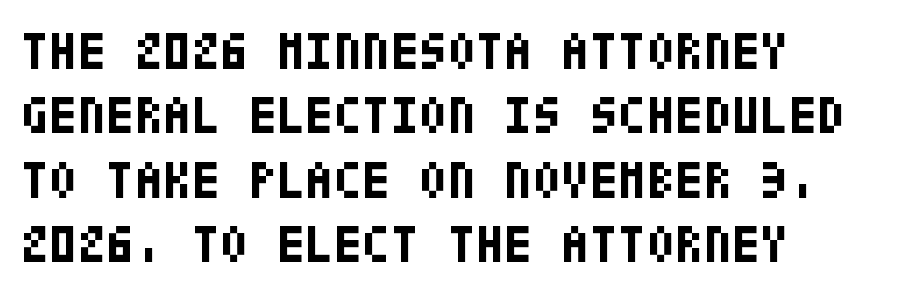
A typesetter would call this zero additional tracking. Nothing sits at the stroke ends, so this counts as sans-serif. This rendering features lettering with no underline. Do the letters lean? They stand straight. The glyphs have the mass of a bold cut.
